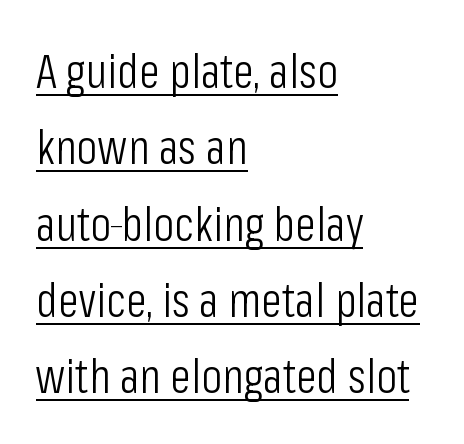
The image shows 48 px light, condensed sans-serif type, upright; set left-aligned, normal line spacing (1.59x), normal letter spacing, underlined; low stroke contrast and a medium x-height.
